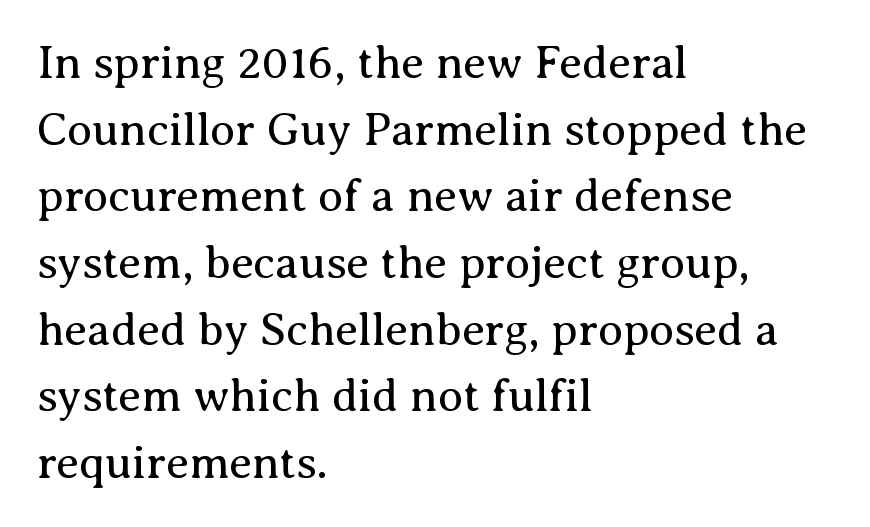
The image shows 46 px regular-weight serif type, upright; set left-aligned, normal line spacing (1.45x), normal letter spacing, not underlined; medium stroke contrast and a medium x-height.
